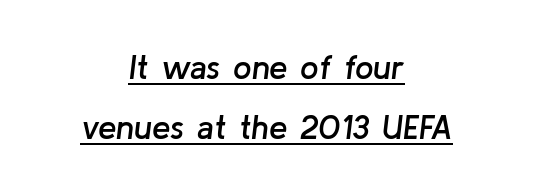
{"italic": "yes", "lean": "right", "slant_degrees": 8, "bold": "semi", "weight": "semibold", "width": "normal", "stroke_contrast": "low", "x_height": "medium", "monospaced": "no", "underline": "yes", "align": "center", "line_spacing_ratio": 1.81, "letter_spacing": "normal", "letter_spacing_em": 0.0, "glyph_px": 33}
